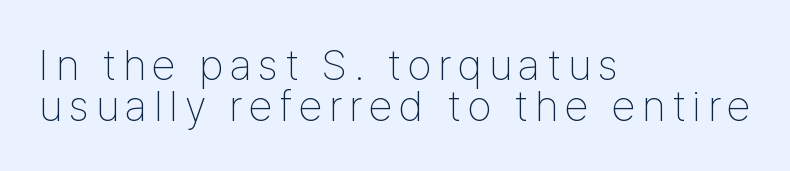
Q: Is the text bold? A: No.
Q: Is the text italic (slanted)? A: No, it is upright.
Q: Is the typeface a serif or a sans-serif typeface? A: Sans-serif.
Q: Is the text underlined? A: No.
Q: How is the paragraph aligned? A: Left-aligned.
Q: Is the spacing between lines tight, normal or loose? A: Tight.
Q: Width (condensed, normal, or wide)? A: Condensed.
Q: Stroke contrast? A: Low.
Q: x-height? A: Medium.
Q: Monospaced? A: No.
